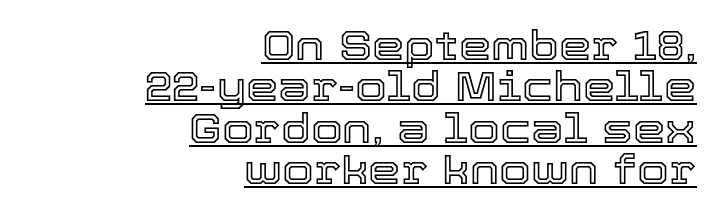
Q: Is the text italic (slanted)? A: No, it is upright.
Q: Is the text underlined? A: Yes.
Q: How is the paragraph aligned? A: Right-aligned.
Q: Is the spacing between letters normal or unusually wide? A: Normal.
Q: Is the spacing between lines tight, normal or loose? A: Tight.
Q: Width (condensed, normal, or wide)? A: Normal.
Q: x-height? A: Medium.
Q: Monospaced? A: No.
